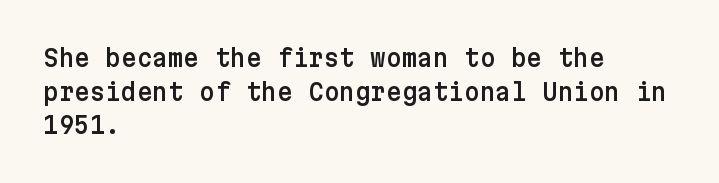
Leading matches the norm, producing a regular column. Every stem runs plumb, perpendicular to the baseline. Underline: absent. In CSS terms this would be text-align: left. Here the glyphs are tracked normally, forming tight word shapes.
